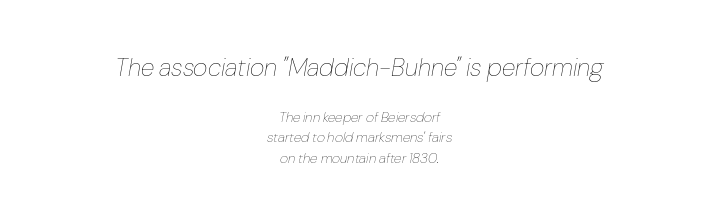
Words float on clear page, feet unadorned. The typeface has the unassuming heft of standard copy or less. Line spacing here is normal. Rendered with sloped, italic letterforms. Visually the block forms a symmetrical silhouette, jagged on both flanks. Note: larger setting up top, smaller setting below.
